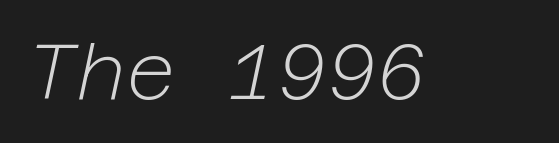
The image shows 77 px light type, italic (leaning right); set normal letter spacing, not underlined; low stroke contrast and a medium x-height.
